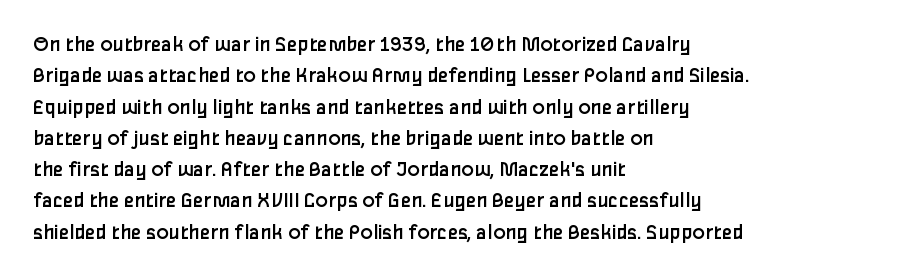
One glance says typical: line gaps are just what's usual. What stands out about the letter spacing? Nothing — it is the standard amount. This reads as an unemphasized weight, regular at the heaviest. The text block is weighted toward the left margin, trailing off unevenly rightward. Descender tails drop into unmarked territory. The specimen reads as upright at a glance.
